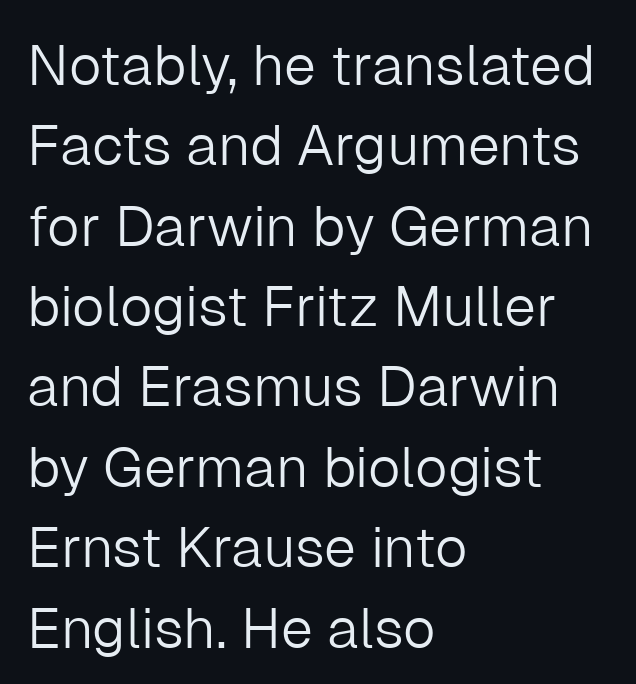
The image shows 57 px light sans-serif type, upright; set left-aligned, normal line spacing (1.41x), normal letter spacing, not underlined; low stroke contrast and a medium x-height.
